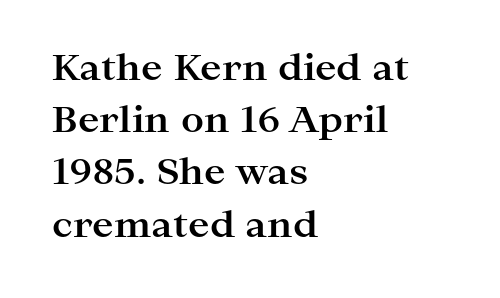
The image shows 36 px bold, wide serif type, upright; set left-aligned, normal line spacing (1.45x), normal letter spacing, not underlined; high stroke contrast and a medium x-height.
